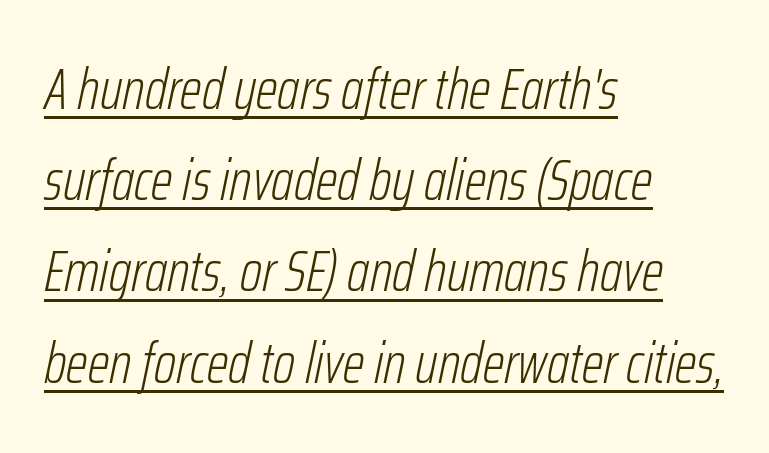
{"italic": "yes", "lean": "right", "slant_degrees": 12, "bold": "no", "weight": "light", "width": "condensed", "stroke_contrast": "low", "x_height": "medium", "monospaced": "no", "underline": "yes", "align": "left", "line_spacing": "normal", "line_spacing_ratio": 1.6, "letter_spacing": "normal", "letter_spacing_em": 0.0, "glyph_px": 57}
